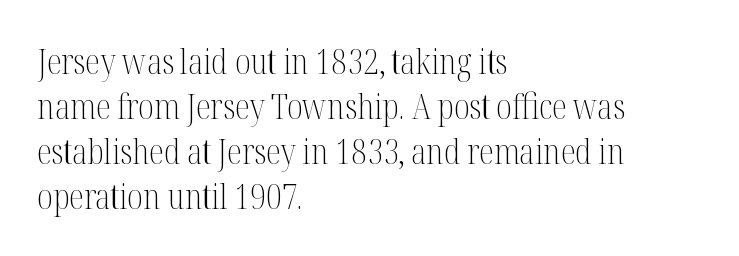
The image shows 34 px light, condensed serif type, upright; set left-aligned, normal line spacing (1.32x), normal letter spacing, not underlined; medium stroke contrast and a medium x-height.
